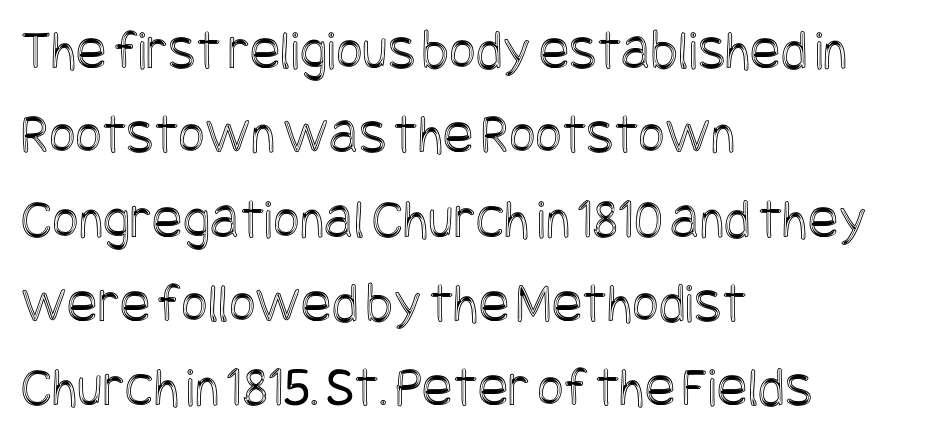
Q: Is the text italic (slanted)? A: No, it is upright.
Q: Is the text underlined? A: No.
Q: How is the paragraph aligned? A: Left-aligned.
Q: Is the spacing between letters normal or unusually wide? A: Normal.
Q: Is the spacing between lines tight, normal or loose? A: Normal.
Q: Width (condensed, normal, or wide)? A: Condensed.
Q: x-height? A: Large.
